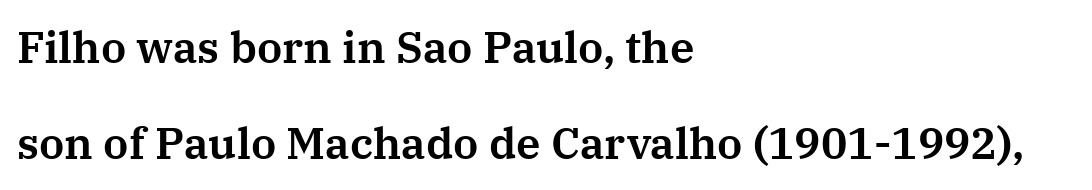
{"serif": "yes", "italic": "no", "width": "normal", "stroke_contrast": "medium", "x_height": "medium", "monospaced": "no", "underline": "no", "align": "left", "line_spacing": "loose", "line_spacing_ratio": 2.19, "letter_spacing": "normal", "letter_spacing_em": 0.0, "glyph_px": 44}
